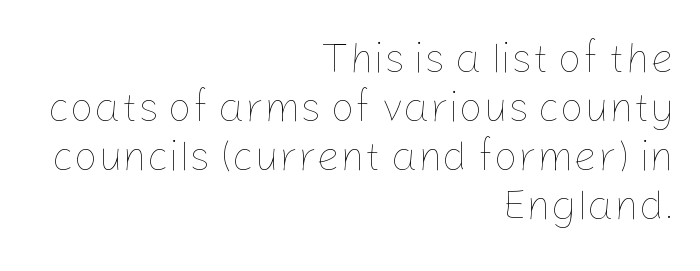
Q: Is the text bold? A: No.
Q: Is the text italic (slanted)? A: No, it is upright.
Q: Is the text underlined? A: No.
Q: How is the paragraph aligned? A: Right-aligned.
Q: Is the spacing between letters normal or unusually wide? A: Normal.
Q: Width (condensed, normal, or wide)? A: Normal.
Q: Stroke contrast? A: Low.
Q: x-height? A: Medium.
Q: Monospaced? A: No.
